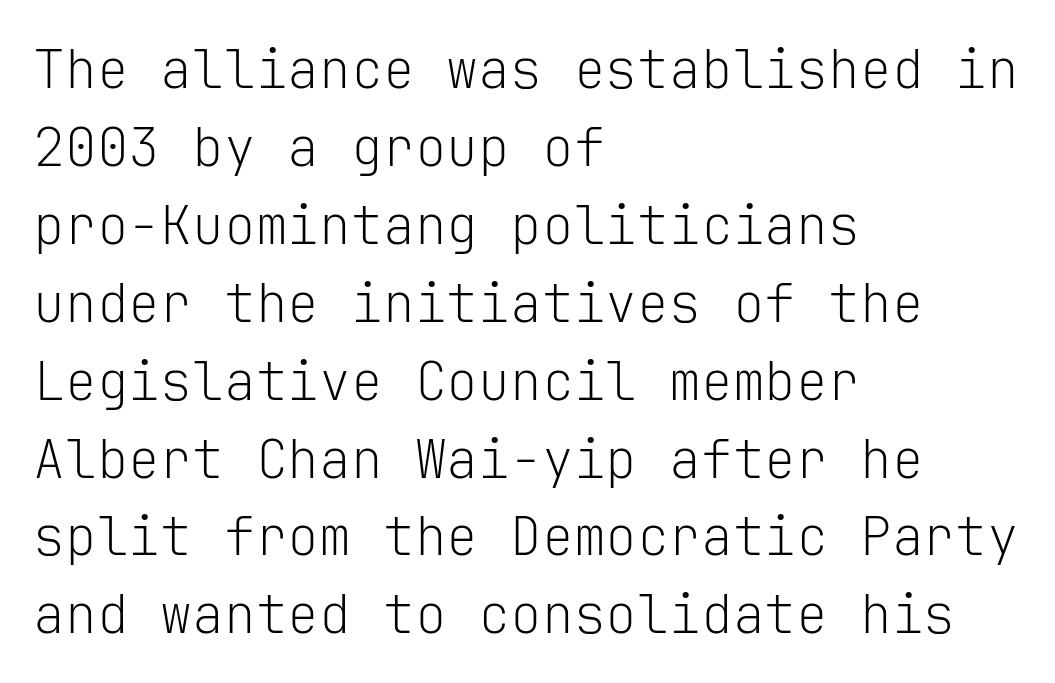
Q: Is the text bold? A: No.
Q: Is the text italic (slanted)? A: No, it is upright.
Q: Is the typeface a serif or a sans-serif typeface? A: Sans-serif.
Q: Is the text underlined? A: No.
Q: How is the paragraph aligned? A: Left-aligned.
Q: Is the spacing between letters normal or unusually wide? A: Normal.
Q: Is the spacing between lines tight, normal or loose? A: Normal.
Q: Width (condensed, normal, or wide)? A: Normal.
Q: Stroke contrast? A: Low.
Q: x-height? A: Medium.
Q: Monospaced? A: Yes.
